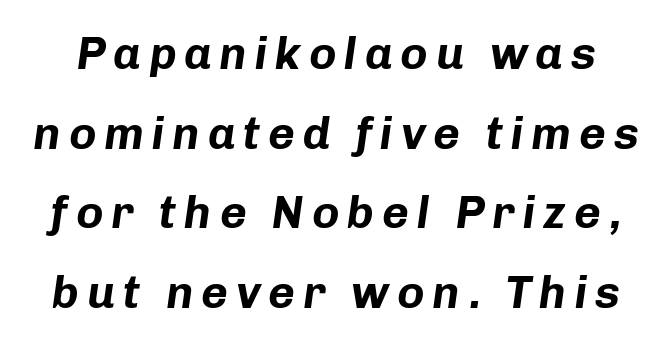
The image shows 46 px bold type, italic (leaning right); set line spacing 1.73x, not underlined; low stroke contrast and a medium x-height.
